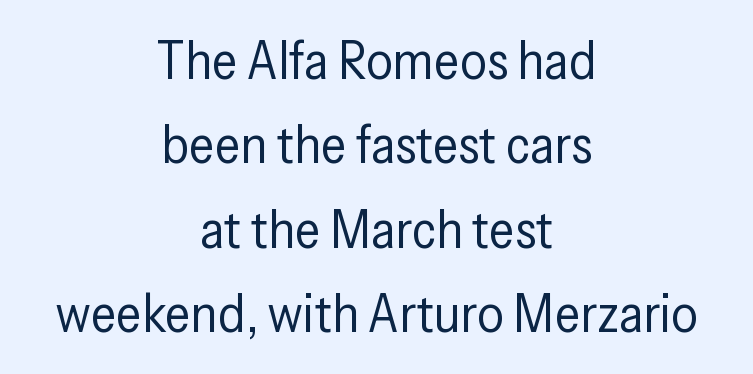
Q: Is the text bold? A: No.
Q: Is the text italic (slanted)? A: No, it is upright.
Q: Is the typeface a serif or a sans-serif typeface? A: Sans-serif.
Q: Is the text underlined? A: No.
Q: How is the paragraph aligned? A: Centered.
Q: Is the spacing between letters normal or unusually wide? A: Normal.
Q: Is the spacing between lines tight, normal or loose? A: Normal.
Q: Width (condensed, normal, or wide)? A: Condensed.
Q: Stroke contrast? A: Low.
Q: x-height? A: Medium.
Q: Monospaced? A: No.
